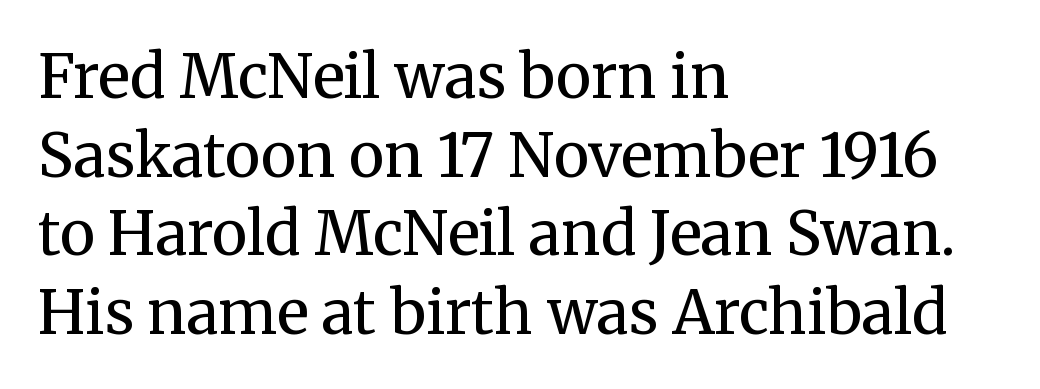
Q: Is the text bold? A: No.
Q: Is the text italic (slanted)? A: No, it is upright.
Q: Is the typeface a serif or a sans-serif typeface? A: Serif.
Q: Is the text underlined? A: No.
Q: How is the paragraph aligned? A: Left-aligned.
Q: Is the spacing between letters normal or unusually wide? A: Normal.
Q: Is the spacing between lines tight, normal or loose? A: Normal.
Q: Width (condensed, normal, or wide)? A: Normal.
Q: Stroke contrast? A: Medium.
Q: x-height? A: Medium.
Q: Monospaced? A: No.
